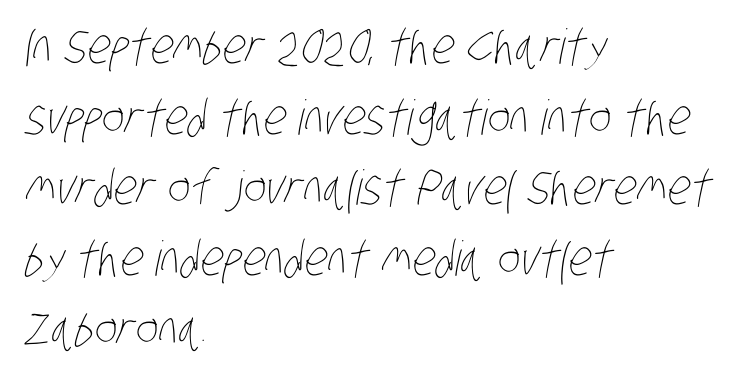
{"bold": "no", "weight": "thin", "width": "condensed", "stroke_contrast": "low", "x_height": "large", "monospaced": "no", "underline": "no", "align": "left", "line_spacing": "normal", "line_spacing_ratio": 1.47, "letter_spacing": "normal", "letter_spacing_em": 0.0, "glyph_px": 48}
